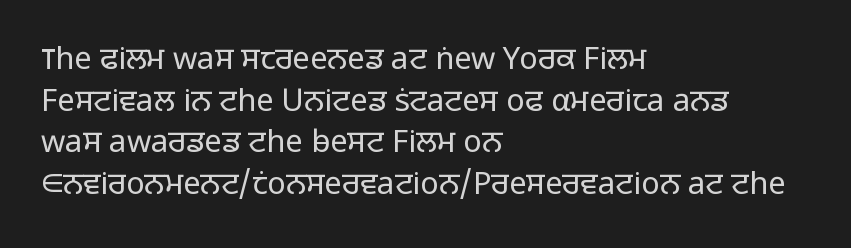
{"serif": "no", "italic": "no", "bold": "no", "weight": "light", "width": "normal", "stroke_contrast": "low", "x_height": "medium", "monospaced": "no", "underline": "no", "align": "left", "line_spacing": "normal", "line_spacing_ratio": 1.34, "letter_spacing": "normal", "letter_spacing_em": 0.0, "glyph_px": 31}
